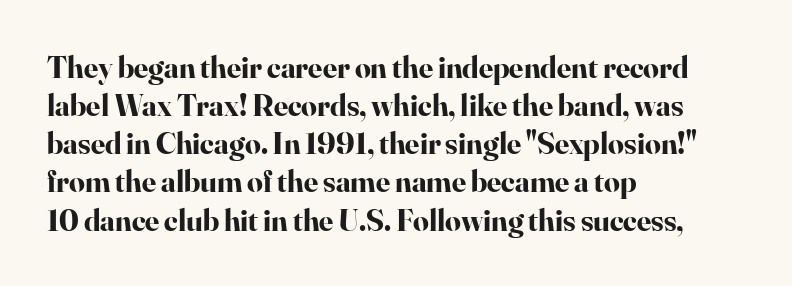
{"serif": "yes", "italic": "no", "bold": "yes", "weight": "bold", "width": "normal", "stroke_contrast": "high", "x_height": "small", "monospaced": "no", "underline": "no", "align": "left", "line_spacing_ratio": 1.23, "letter_spacing": "normal", "letter_spacing_em": 0.0, "glyph_px": 31}
